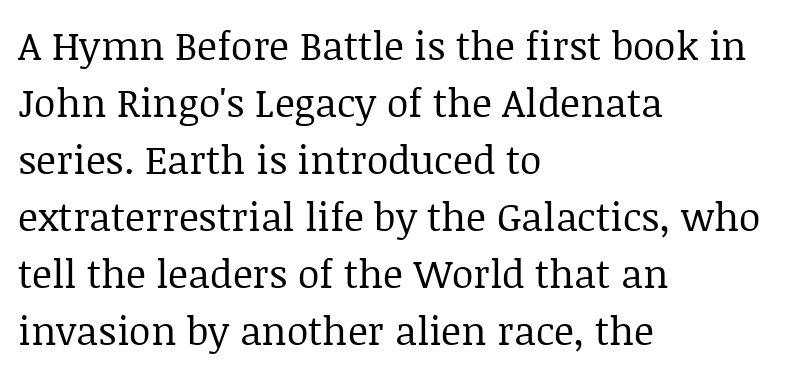
Q: Is the text bold? A: No.
Q: Is the text italic (slanted)? A: No, it is upright.
Q: Is the typeface a serif or a sans-serif typeface? A: Serif.
Q: Is the text underlined? A: No.
Q: How is the paragraph aligned? A: Left-aligned.
Q: Is the spacing between letters normal or unusually wide? A: Normal.
Q: Is the spacing between lines tight, normal or loose? A: Normal.
Q: Width (condensed, normal, or wide)? A: Normal.
Q: Stroke contrast? A: Low.
Q: x-height? A: Large.
Q: Monospaced? A: No.
